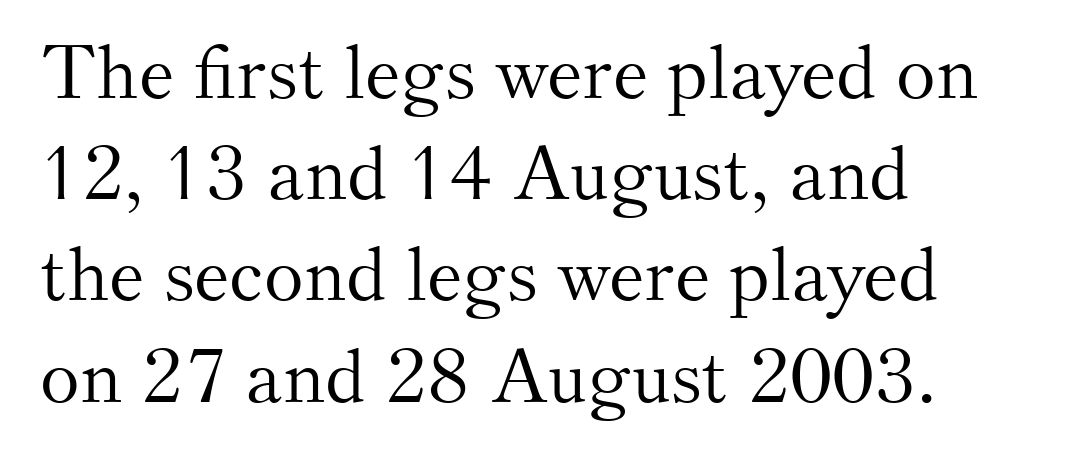
Q: Is the text bold? A: No.
Q: Is the text italic (slanted)? A: No, it is upright.
Q: Is the typeface a serif or a sans-serif typeface? A: Serif.
Q: Is the text underlined? A: No.
Q: How is the paragraph aligned? A: Left-aligned.
Q: Is the spacing between letters normal or unusually wide? A: Normal.
Q: Is the spacing between lines tight, normal or loose? A: Normal.
Q: Width (condensed, normal, or wide)? A: Normal.
Q: Stroke contrast? A: Medium.
Q: x-height? A: Small.
Q: Monospaced? A: No.
